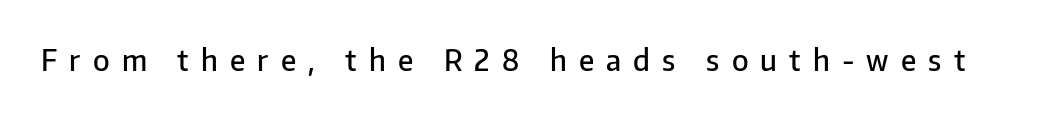
Varying glyph widths throughout — classic text-font behaviour. The zone under the glyphs is completely vacant. This sample uses an upright cut, with every glyph sitting square on the baseline. I'd call this a sans setting — the letters go barefoot. Stroke thickness is moderately raised; the sample reads as semibold. The rendering inserts visible extra space after every character.
